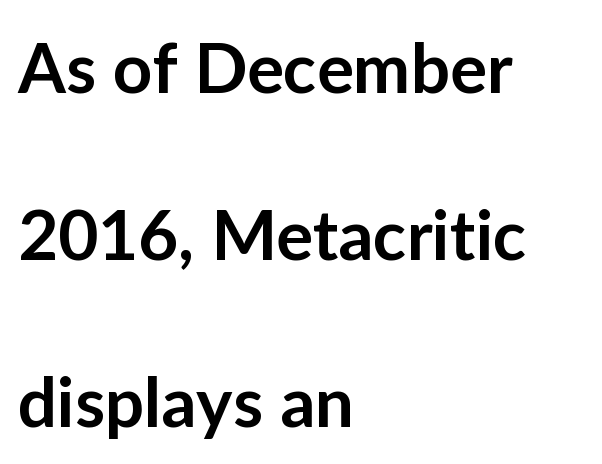
Q: Is the text bold? A: Semi-bold.
Q: Is the text italic (slanted)? A: No, it is upright.
Q: Is the typeface a serif or a sans-serif typeface? A: Sans-serif.
Q: Is the text underlined? A: No.
Q: How is the paragraph aligned? A: Left-aligned.
Q: Is the spacing between letters normal or unusually wide? A: Normal.
Q: Is the spacing between lines tight, normal or loose? A: Loose.
Q: Width (condensed, normal, or wide)? A: Normal.
Q: Stroke contrast? A: Low.
Q: x-height? A: Medium.
Q: Monospaced? A: No.
